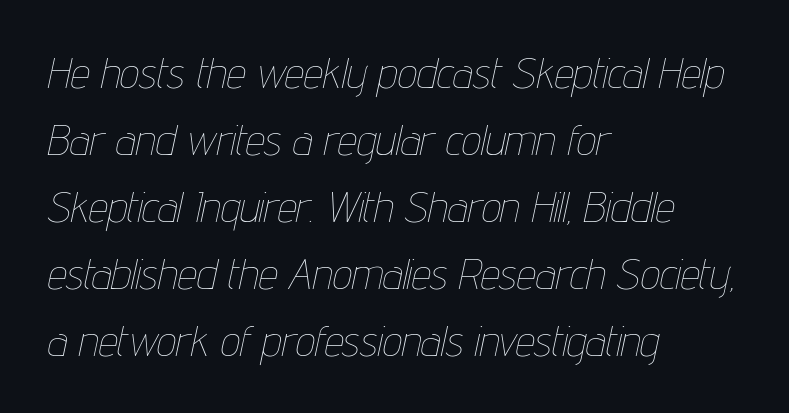
Q: Is the text bold? A: No.
Q: Is the text italic (slanted)? A: Yes, it leans right by about 12 degrees.
Q: Is the text underlined? A: No.
Q: How is the paragraph aligned? A: Left-aligned.
Q: Is the spacing between letters normal or unusually wide? A: Normal.
Q: Is the spacing between lines tight, normal or loose? A: Normal.
Q: Width (condensed, normal, or wide)? A: Condensed.
Q: Stroke contrast? A: Low.
Q: x-height? A: Medium.
Q: Monospaced? A: No.
